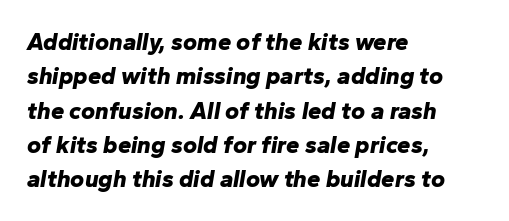
{"italic": "yes", "lean": "right", "slant_degrees": 10, "bold": "yes", "underline": "no", "align": "left", "line_spacing": "normal", "line_spacing_ratio": 1.43, "letter_spacing": "normal", "letter_spacing_em": 0.0, "glyph_px": 24}
